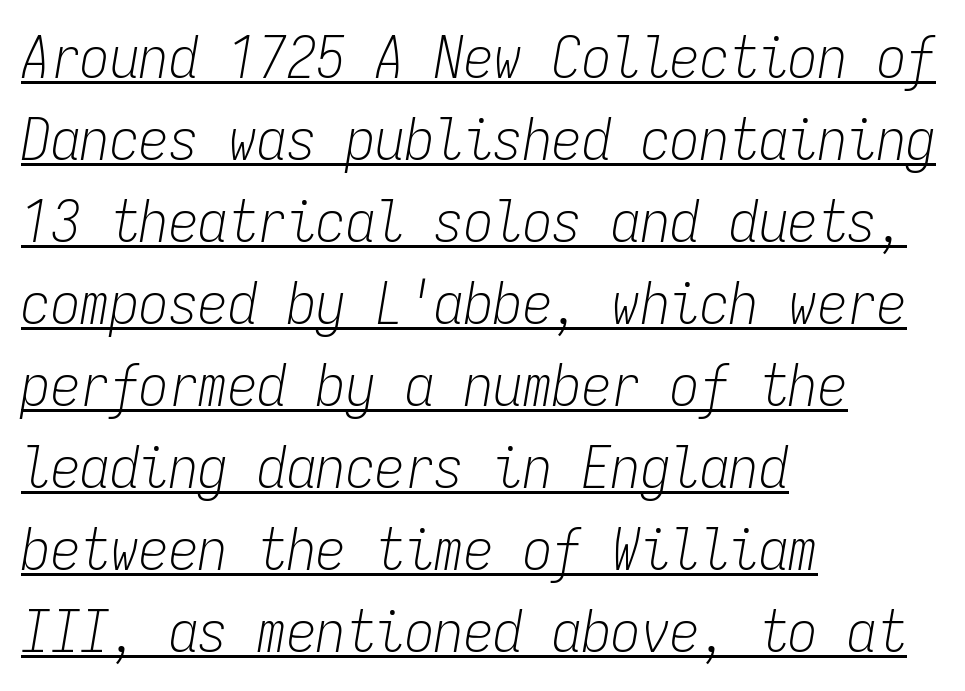
{"italic": "yes", "lean": "right", "slant_degrees": 9, "bold": "no", "weight": "light", "width": "condensed", "stroke_contrast": "low", "x_height": "medium", "monospaced": "yes", "underline": "yes", "align": "left", "line_spacing": "normal", "line_spacing_ratio": 1.39, "letter_spacing": "normal", "letter_spacing_em": 0.0, "glyph_px": 59}
